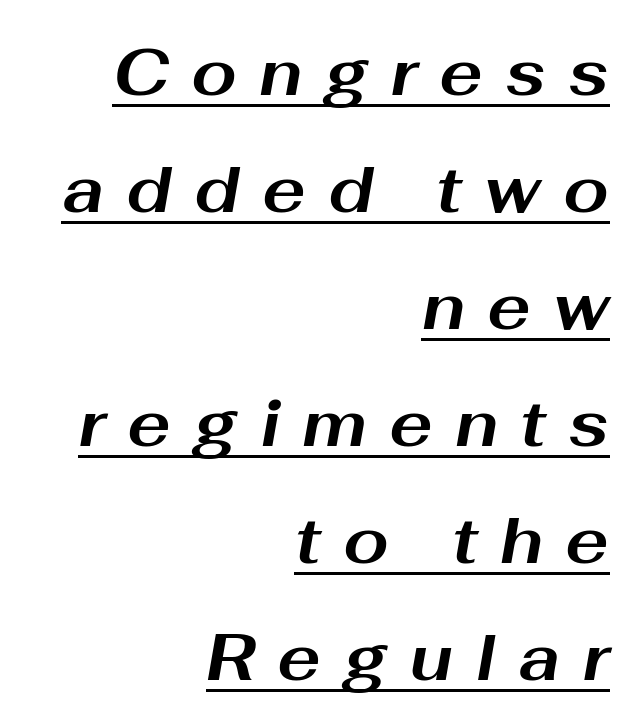
The glyphs are accompanied by a horizontal stroke just below them. Strong, thick strokes mark this as bold type. These lines are rendered in a variable-pitch font. Every character sits at an angle, as italics do.
